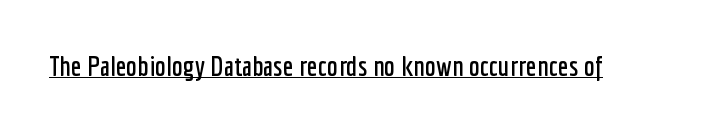
Think of a printed novel: that variable character pitch is what you see here. This rendering features underlined lettering. Words appear dense and cohesive because spacing is normal. The font family rendered here belongs to the sans-serif group. The lettering holds an erect, upright posture throughout.
